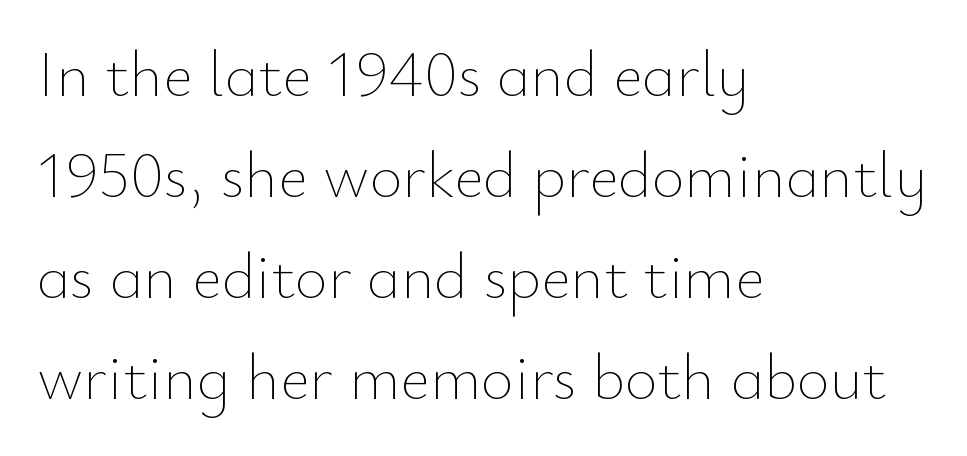
The passage shown is typed in a proportional face where columns would drift. A typesetter would call this zero additional tracking. The typography opts for an upright posture over an oblique one. Letters rest on an invisible, unmarked baseline. A typesetter would call this leading conventional body-copy spacing. Leftover space on each line is placed entirely after the last word.
